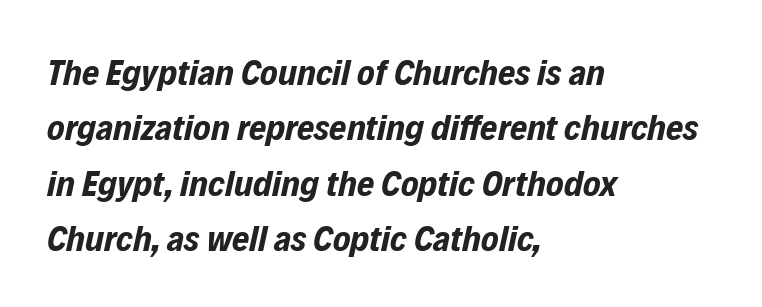
The image shows 37 px bold, condensed type, italic (leaning right); set left-aligned, normal line spacing (1.5x), normal letter spacing, not underlined; low stroke contrast and a medium x-height.
